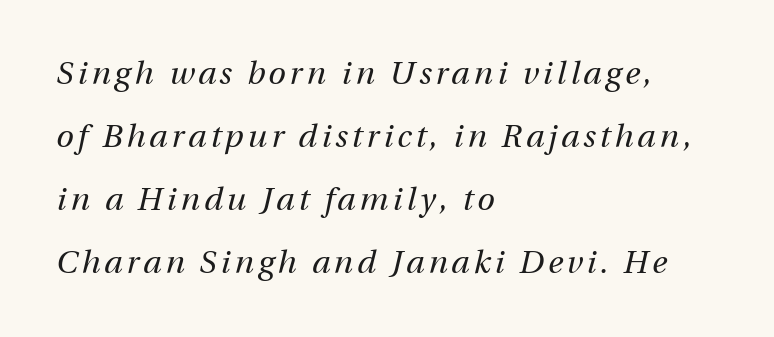
{"italic": "yes", "lean": "right", "slant_degrees": 12, "bold": "no", "weight": "regular", "width": "normal", "stroke_contrast": "medium", "x_height": "medium", "monospaced": "no", "underline": "no", "align": "left", "line_spacing": "loose", "line_spacing_ratio": 1.97, "glyph_px": 32}
